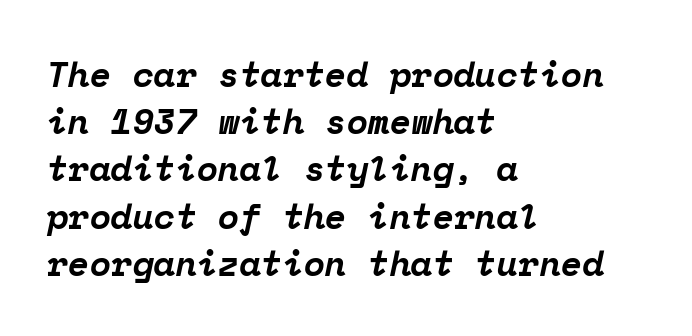
{"serif": "yes", "italic": "yes", "lean": "right", "slant_degrees": 12, "bold": "yes", "weight": "bold", "width": "normal", "stroke_contrast": "low", "x_height": "medium", "monospaced": "yes", "underline": "no", "align": "left", "line_spacing": "normal", "line_spacing_ratio": 1.35, "letter_spacing": "normal", "letter_spacing_em": 0.0, "glyph_px": 35}
